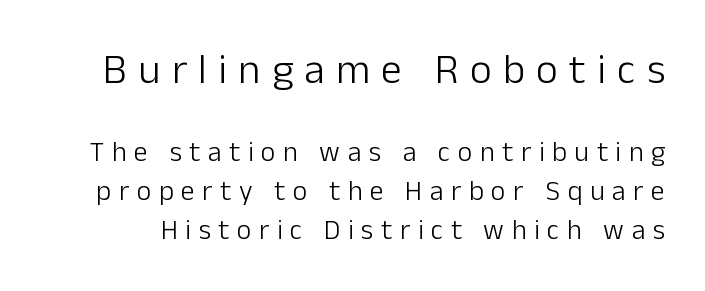
Q: Is the text bold? A: No.
Q: Is the text italic (slanted)? A: No, it is upright.
Q: Is the typeface a serif or a sans-serif typeface? A: Sans-serif.
Q: Is the text underlined? A: No.
Q: Is the spacing between letters normal or unusually wide? A: Unusually wide.
Q: Is the spacing between lines tight, normal or loose? A: Normal.
Q: Which block of text is set in a larger size, the first (top) or the second (bottom)? A: The first (top) one.
Q: Width (condensed, normal, or wide)? A: Normal.
Q: Stroke contrast? A: Low.
Q: x-height? A: Medium.
Q: Monospaced? A: No.
